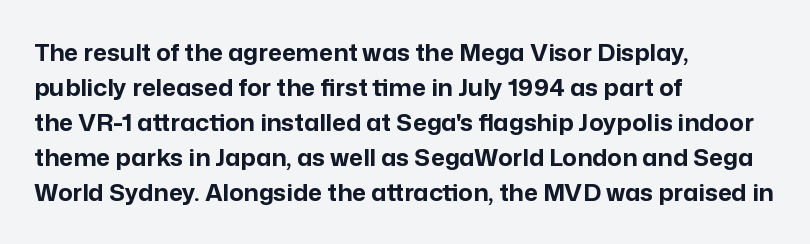
A classic flush-left, rag-right setting is used for this passage. The strokes are fattened all the way to bold. Plain, unruled lines of type. Tracking value appears to be zero — textbook default spacing.
